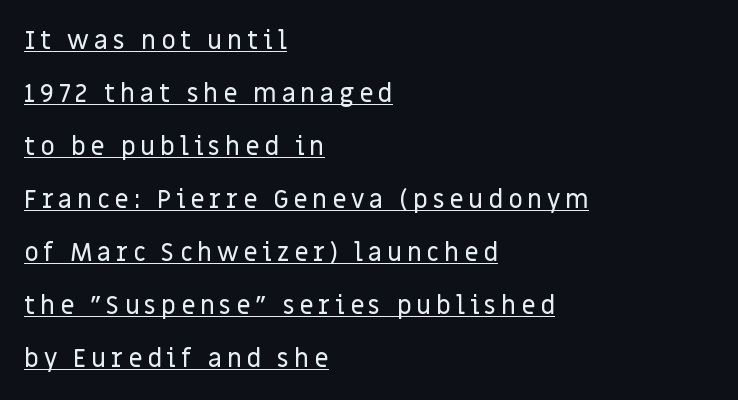
The image shows 25 px text type, upright; set left-aligned, loose line spacing (2.12x), underlined.
